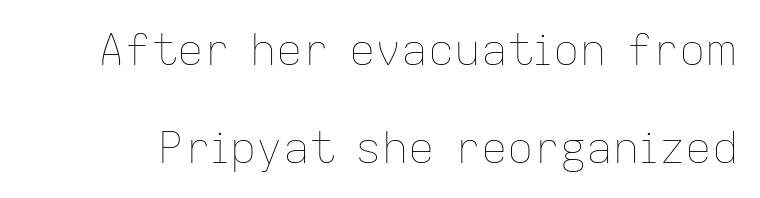
{"italic": "no", "bold": "no", "weight": "thin", "width": "normal", "stroke_contrast": "low", "x_height": "medium", "monospaced": "no", "underline": "no", "line_spacing": "loose", "line_spacing_ratio": 2.22, "letter_spacing": "normal", "letter_spacing_em": 0.0, "glyph_px": 44}
